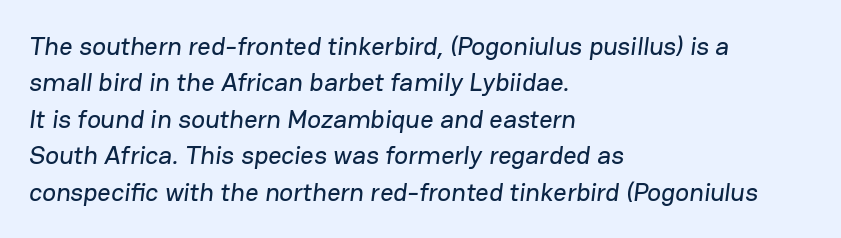
Q: Is the text underlined? A: No.
Q: How is the paragraph aligned? A: Left-aligned.
Q: Is the spacing between letters normal or unusually wide? A: Normal.
Q: Is the spacing between lines tight, normal or loose? A: Normal.
